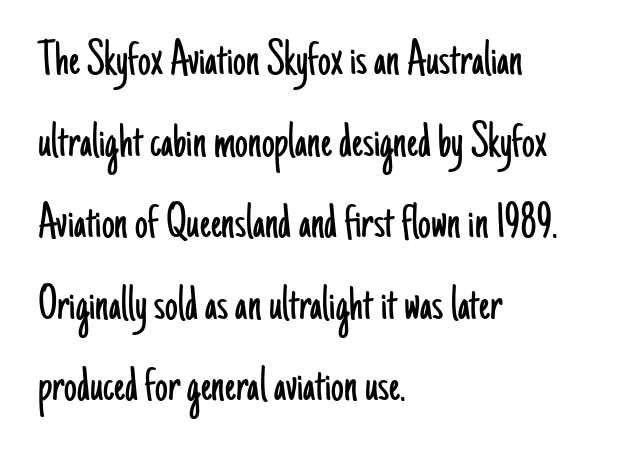
Is this a heavy cut? Hardly; it is regular or lighter. Each word holds together tightly as a unit, with standard inter-letter gaps. Compared with a centered layout, this one pins lines to the left instead. Ascenders rise straight up at ninety degrees. Think of a printed novel: that variable character pitch is what you see here.
